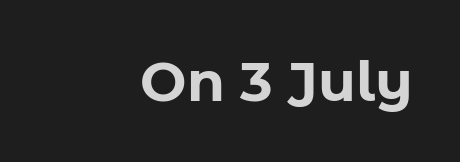
Q: Is the text bold? A: Yes.
Q: Is the text italic (slanted)? A: No, it is upright.
Q: Is the typeface a serif or a sans-serif typeface? A: Sans-serif.
Q: Is the text underlined? A: No.
Q: How is the paragraph aligned? A: Right-aligned.
Q: Is the spacing between letters normal or unusually wide? A: Normal.
Q: Width (condensed, normal, or wide)? A: Normal.
Q: Stroke contrast? A: Low.
Q: x-height? A: Medium.
Q: Monospaced? A: No.
